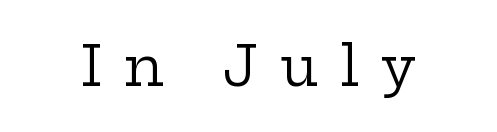
Q: Is the text bold? A: No.
Q: Is the text italic (slanted)? A: No, it is upright.
Q: Is the typeface a serif or a sans-serif typeface? A: Serif.
Q: Is the text underlined? A: No.
Q: Is the spacing between letters normal or unusually wide? A: Unusually wide.
Q: Width (condensed, normal, or wide)? A: Wide.
Q: Stroke contrast? A: Low.
Q: x-height? A: Medium.
Q: Monospaced? A: No.
